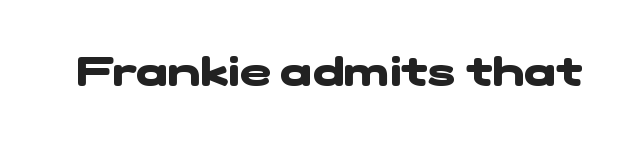
The image shows 42 px heavy, wide sans-serif type; set normal letter spacing, not underlined; low stroke contrast and a medium x-height.
